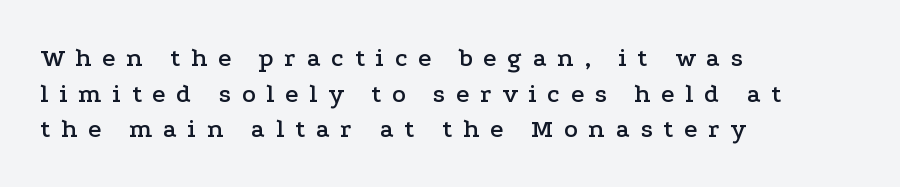
The image shows 26 px text type, upright; set left-aligned, normal line spacing (1.37x), unusually wide letter spacing (+0.41 em), not underlined.
